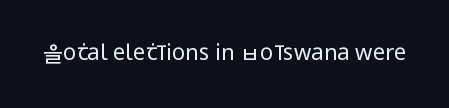
The image shows 22 px text type, upright; set normal letter spacing, not underlined.
